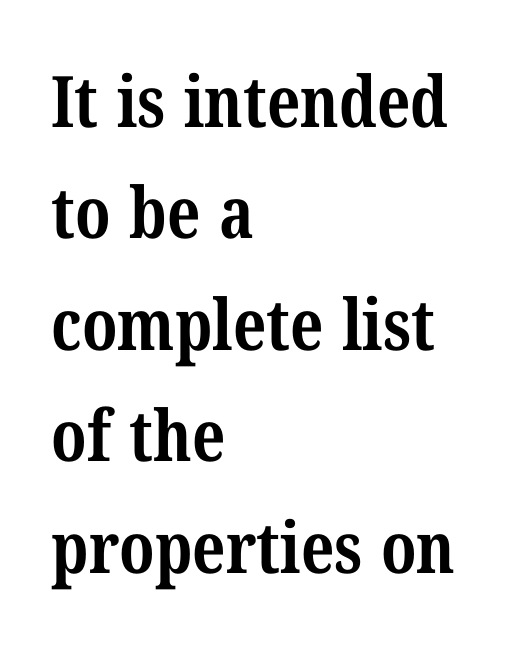
Serif or sans? Serif — the stroke terminals have little feet. The space between consecutive lines is moderate. Compared with an ordinary text face, these strokes are far heavier — a full bold. Quick note: underline off. Character widths vary here, with narrow letters taking less room than wide ones.
